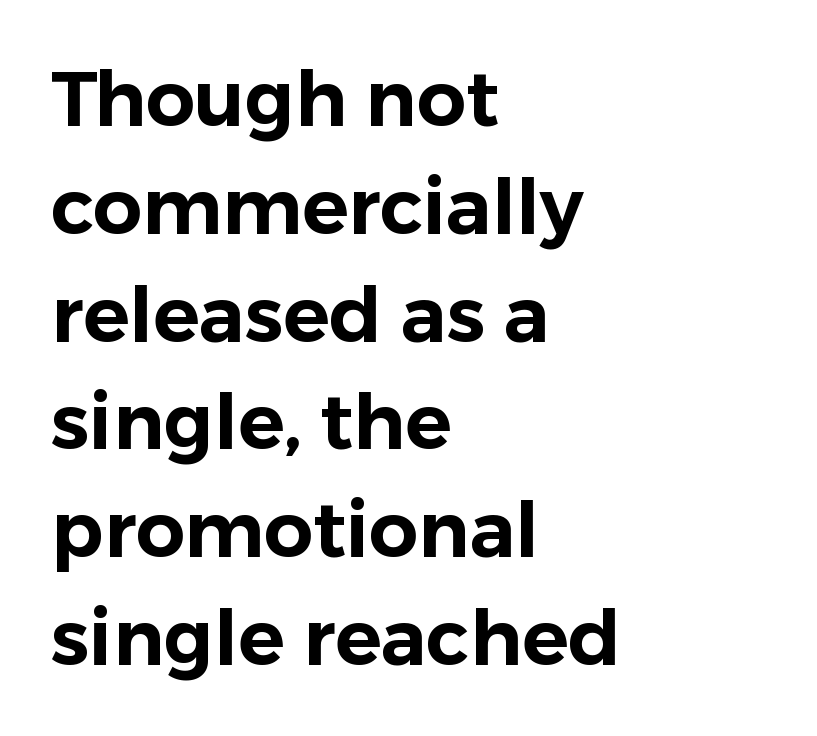
Q: Is the text italic (slanted)? A: No, it is upright.
Q: Is the typeface a serif or a sans-serif typeface? A: Sans-serif.
Q: Is the text underlined? A: No.
Q: How is the paragraph aligned? A: Left-aligned.
Q: Is the spacing between letters normal or unusually wide? A: Normal.
Q: Is the spacing between lines tight, normal or loose? A: Normal.
Q: Width (condensed, normal, or wide)? A: Normal.
Q: Stroke contrast? A: Low.
Q: x-height? A: Medium.
Q: Monospaced? A: No.
